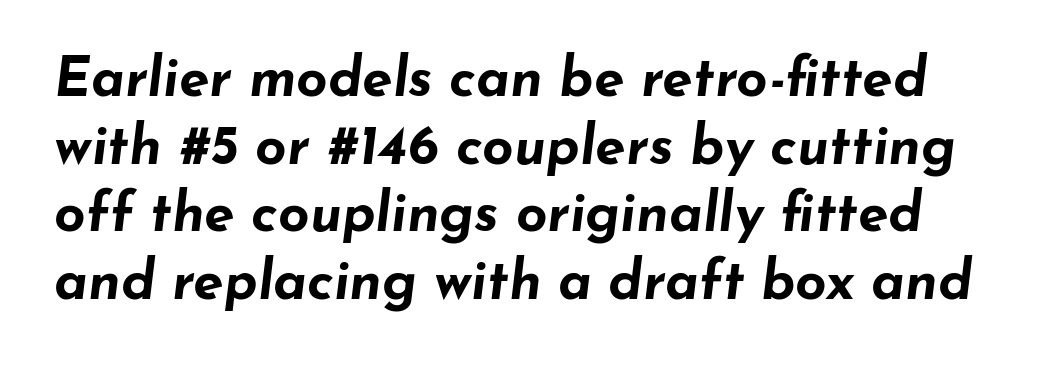
Q: Is the text bold? A: Yes.
Q: Is the text italic (slanted)? A: Yes, it leans right by about 7 degrees.
Q: Is the text underlined? A: No.
Q: Is the spacing between letters normal or unusually wide? A: Normal.
Q: Width (condensed, normal, or wide)? A: Wide.
Q: Stroke contrast? A: Low.
Q: x-height? A: Small.
Q: Monospaced? A: No.
